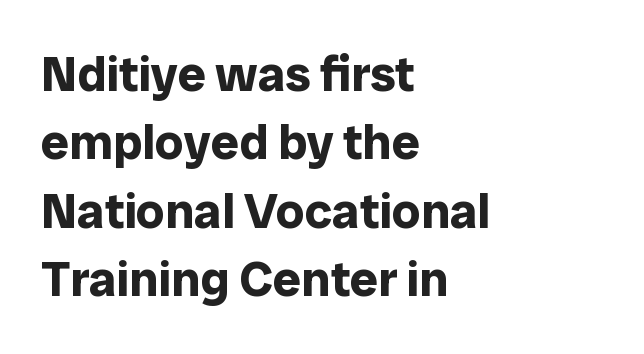
Q: Is the text bold? A: Yes.
Q: Is the text italic (slanted)? A: No, it is upright.
Q: Is the typeface a serif or a sans-serif typeface? A: Sans-serif.
Q: Is the text underlined? A: No.
Q: How is the paragraph aligned? A: Left-aligned.
Q: Is the spacing between letters normal or unusually wide? A: Normal.
Q: Is the spacing between lines tight, normal or loose? A: Normal.
Q: Width (condensed, normal, or wide)? A: Normal.
Q: Stroke contrast? A: Low.
Q: x-height? A: Medium.
Q: Monospaced? A: No.
